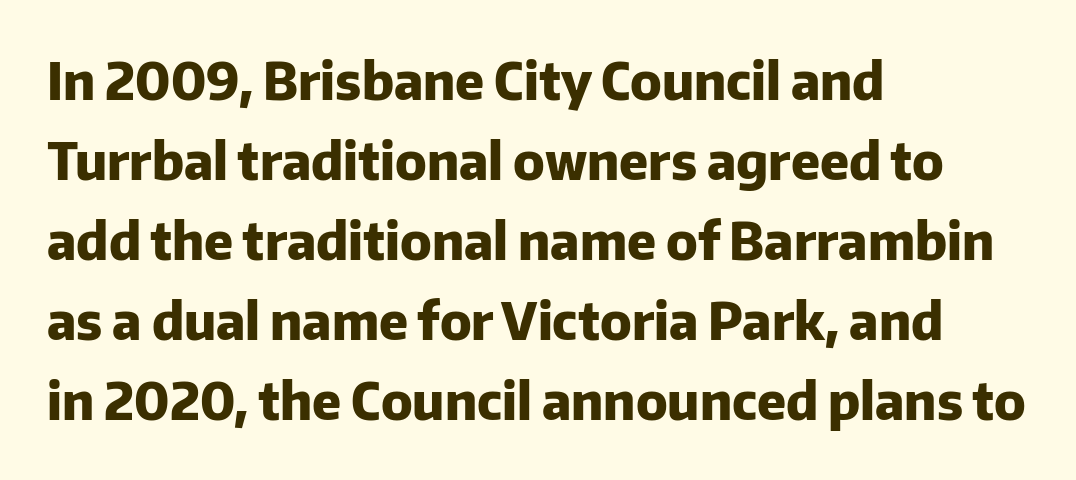
Q: Is the text bold? A: Yes.
Q: Is the text italic (slanted)? A: No, it is upright.
Q: Is the typeface a serif or a sans-serif typeface? A: Sans-serif.
Q: Is the text underlined? A: No.
Q: How is the paragraph aligned? A: Left-aligned.
Q: Is the spacing between letters normal or unusually wide? A: Normal.
Q: Is the spacing between lines tight, normal or loose? A: Normal.
Q: Width (condensed, normal, or wide)? A: Normal.
Q: Stroke contrast? A: Low.
Q: x-height? A: Medium.
Q: Monospaced? A: No.
